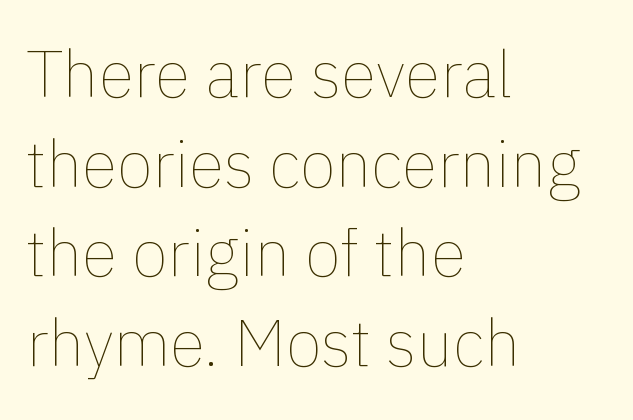
The image shows 65 px thin type, upright; set left-aligned, normal line spacing (1.38x), normal letter spacing, not underlined; low stroke contrast and a medium x-height.
